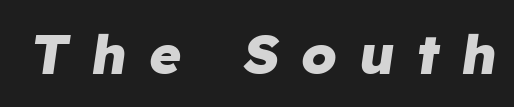
Descenders hang freely into open space. This is oblique type, the kind used for emphasis or titles. Letter spacing: wide. Spacing verdict: proportional, widths tailored to each character.
